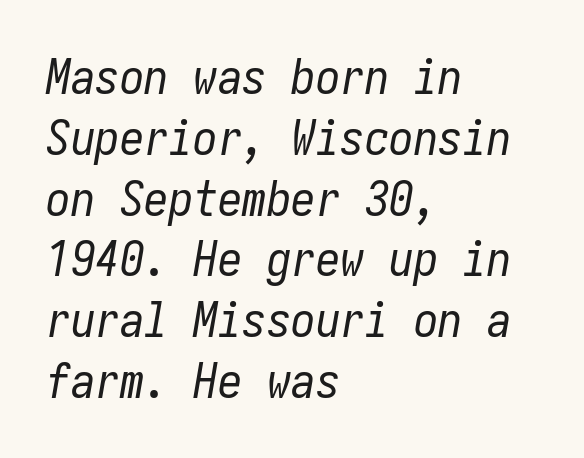
Q: Is the text bold? A: No.
Q: Is the text italic (slanted)? A: Yes, it leans right by about 10 degrees.
Q: Is the text underlined? A: No.
Q: How is the paragraph aligned? A: Left-aligned.
Q: Is the spacing between letters normal or unusually wide? A: Normal.
Q: Width (condensed, normal, or wide)? A: Condensed.
Q: Stroke contrast? A: Low.
Q: x-height? A: Medium.
